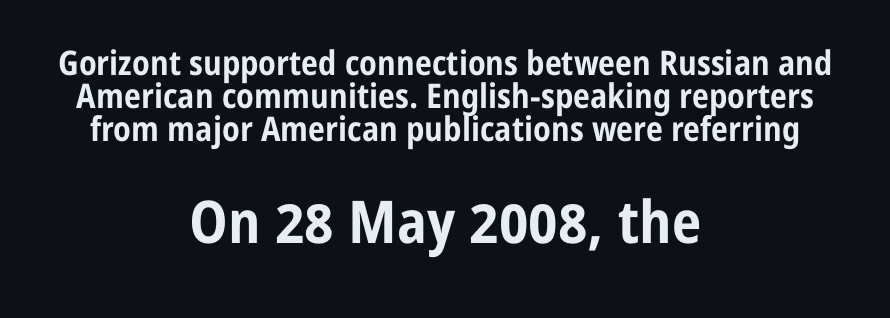
The image shows 59 px bold, condensed sans-serif type, upright; set centered, tight line spacing (0.97x), normal letter spacing, not underlined; the second (bottom) block is 1.74x larger; low stroke contrast and a medium x-height.
